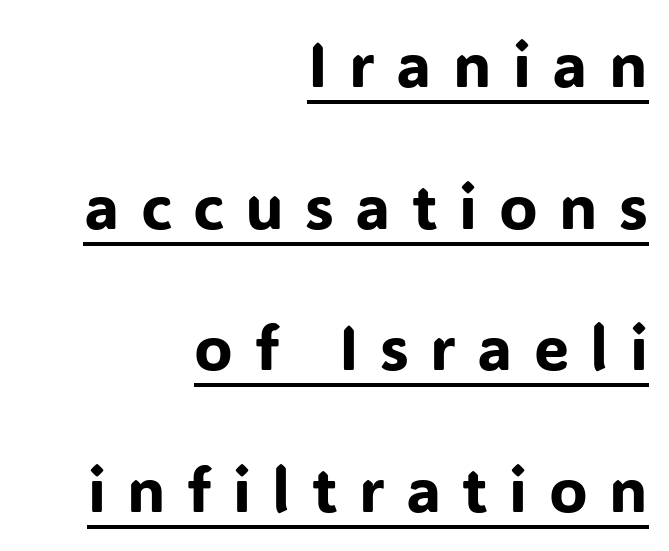
{"serif": "no", "italic": "no", "width": "normal", "stroke_contrast": "low", "x_height": "medium", "monospaced": "no", "underline": "yes", "align": "right", "line_spacing": "loose", "line_spacing_ratio": 2.25, "letter_spacing": "wide", "letter_spacing_em": 0.34, "glyph_px": 63}
